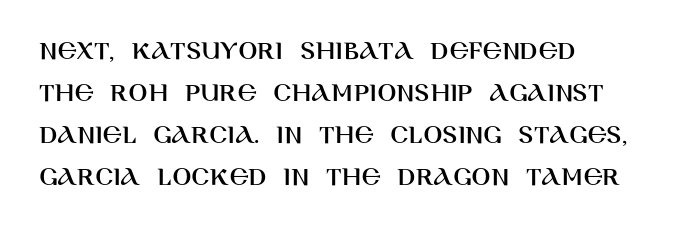
This rendering leaves character spacing at its baseline value. Leading matches the norm, producing a regular column. Any mark beneath the type? The region is blank. Upright lettering throughout. The characters display no serif detailing; their extremities are plain. Spacing verdict: proportional, widths tailored to each character.
